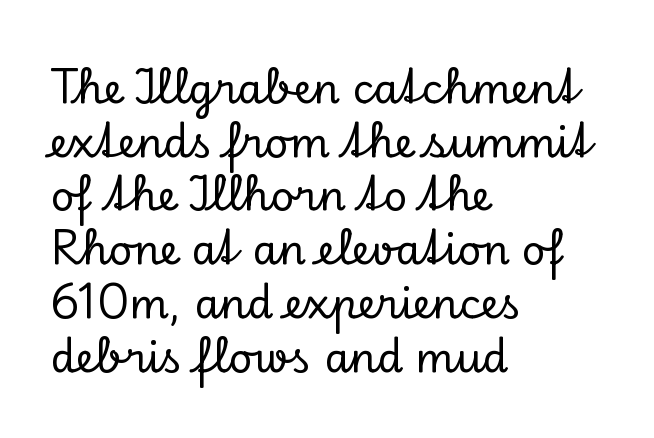
The image shows 41 px text type, upright; set left-aligned, normal line spacing (1.31x), normal letter spacing, not underlined; low stroke contrast and a small x-height.
